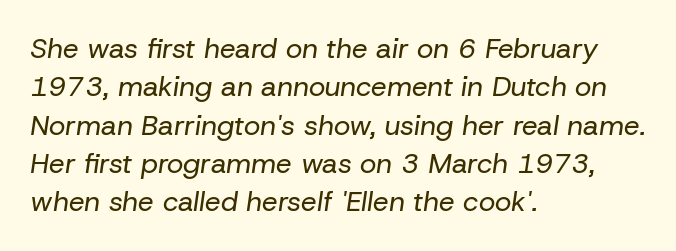
{"italic": "yes", "lean": "right", "slant_degrees": 8, "bold": "no", "weight": "regular", "width": "normal", "stroke_contrast": "low", "x_height": "medium", "monospaced": "no", "underline": "no", "align": "left", "line_spacing": "normal", "line_spacing_ratio": 1.37, "letter_spacing": "normal", "letter_spacing_em": 0.0, "glyph_px": 28}
